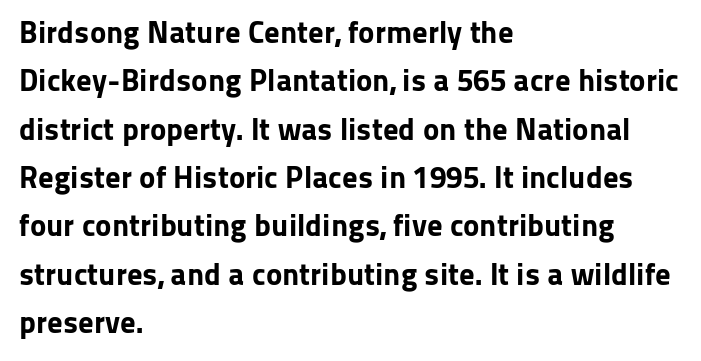
{"serif": "no", "italic": "no", "bold": "yes", "weight": "bold", "width": "normal", "stroke_contrast": "low", "x_height": "medium", "monospaced": "no", "underline": "no", "align": "left", "line_spacing": "normal", "line_spacing_ratio": 1.56, "letter_spacing": "normal", "letter_spacing_em": 0.0, "glyph_px": 31}
